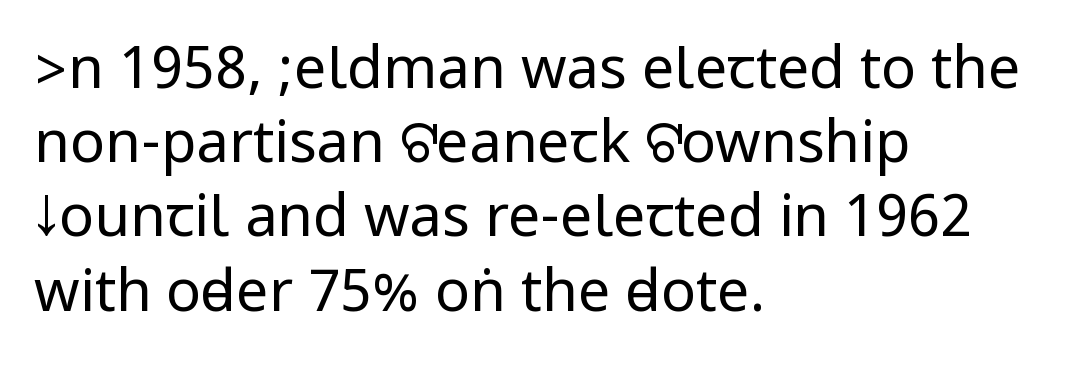
{"serif": "no", "italic": "no", "bold": "no", "weight": "regular", "width": "condensed", "stroke_contrast": "low", "underline": "no", "align": "left", "line_spacing": "normal", "line_spacing_ratio": 1.28, "letter_spacing": "normal", "letter_spacing_em": 0.0, "glyph_px": 58}
